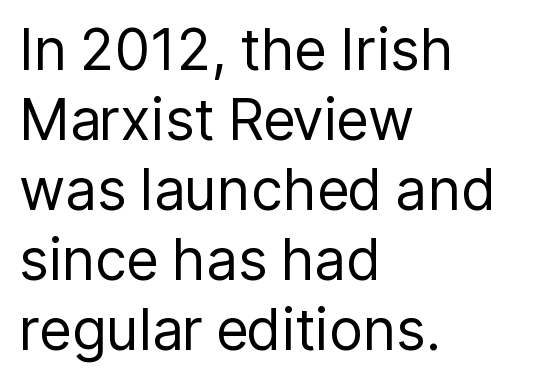
{"serif": "no", "italic": "no", "bold": "no", "weight": "regular", "width": "normal", "stroke_contrast": "low", "x_height": "medium", "monospaced": "no", "underline": "no", "align": "left", "line_spacing_ratio": 1.23, "letter_spacing": "normal", "letter_spacing_em": 0.0, "glyph_px": 57}
